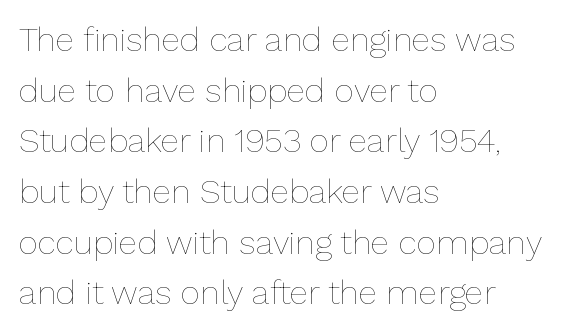
Rows of type keep a routine distance in the vertical direction. The paragraph has a hard left edge and a soft right edge. This is the regular roman posture of the typeface. Do the characters align in a grid? No, the font is proportional. The strokes carry an ordinary text weight at most. The tracking reads as untouched default to a designer's eye.
